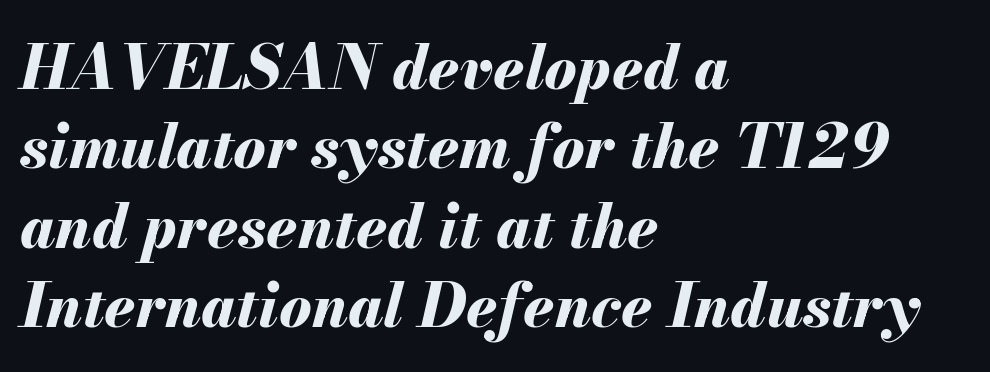
{"italic": "yes", "lean": "right", "slant_degrees": 13, "bold": "yes", "weight": "bold", "width": "normal", "stroke_contrast": "medium", "x_height": "small", "monospaced": "no", "underline": "no", "align": "left", "line_spacing": "normal", "line_spacing_ratio": 1.3, "letter_spacing": "normal", "letter_spacing_em": 0.0, "glyph_px": 61}
